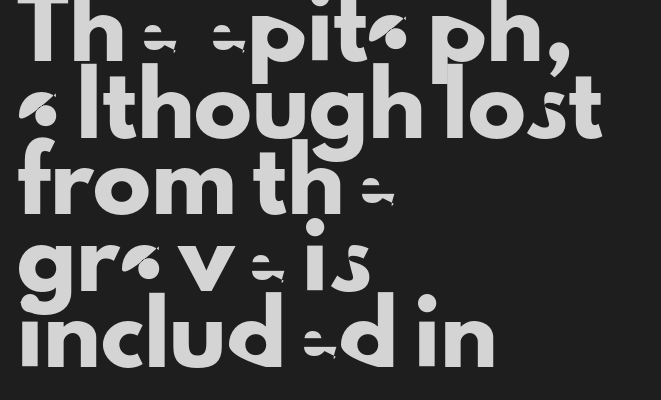
{"serif": "no", "italic": "no", "width": "normal", "stroke_contrast": "low", "x_height": "small", "monospaced": "no", "underline": "no", "align": "left", "line_spacing": "normal", "line_spacing_ratio": 1.32, "letter_spacing": "normal", "letter_spacing_em": 0.0, "glyph_px": 58}
